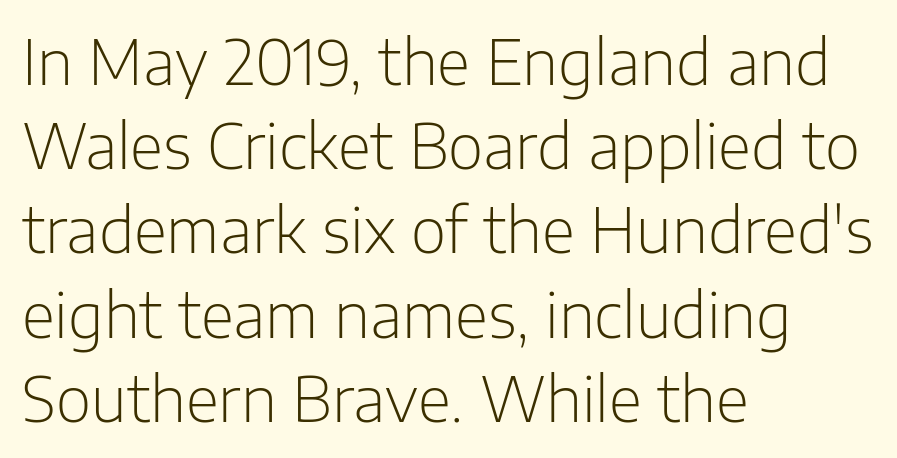
This sample has the flowing, uneven cadence of proportional lettering. What kind of face is this? One without serifs — a sans. Which margin do the lines hug? The left one — the right edge is uneven. There is no visible air inserted between adjacent glyphs.
